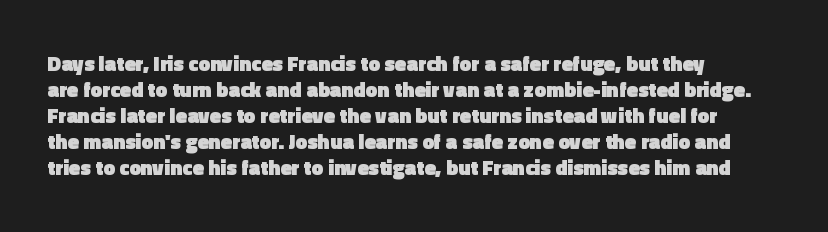
Q: Is the text bold? A: Yes.
Q: Is the text italic (slanted)? A: No, it is upright.
Q: Is the text underlined? A: No.
Q: How is the paragraph aligned? A: Left-aligned.
Q: Is the spacing between letters normal or unusually wide? A: Normal.
